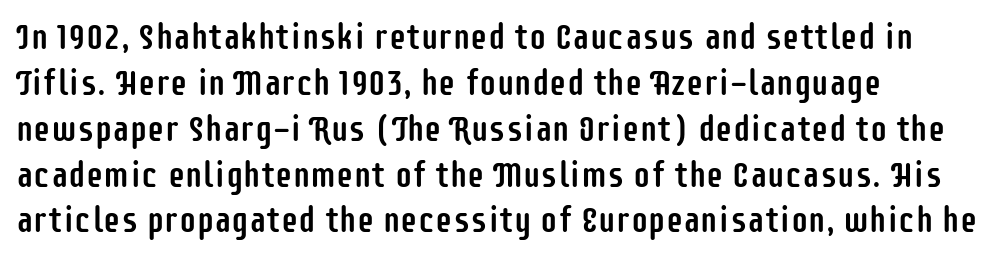
{"serif": "no", "italic": "no", "width": "condensed", "stroke_contrast": "low", "x_height": "large", "monospaced": "no", "underline": "no", "align": "left", "line_spacing": "normal", "line_spacing_ratio": 1.31, "letter_spacing": "normal", "letter_spacing_em": 0.0, "glyph_px": 35}
